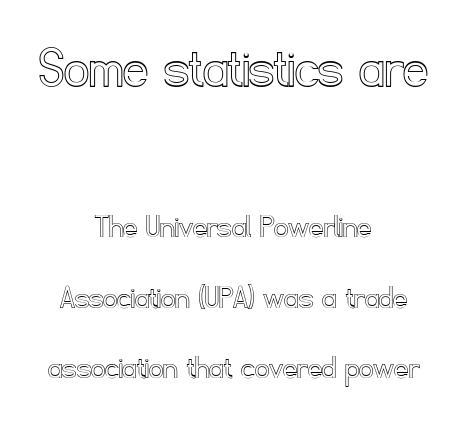
{"italic": "no", "width": "normal", "x_height": "small", "monospaced": "no", "underline": "no", "align": "center", "line_spacing": "loose", "line_spacing_ratio": 2.02, "letter_spacing": "normal", "letter_spacing_em": 0.0, "larger_block": "first", "size_ratio": 1.74, "glyph_px": 61}
